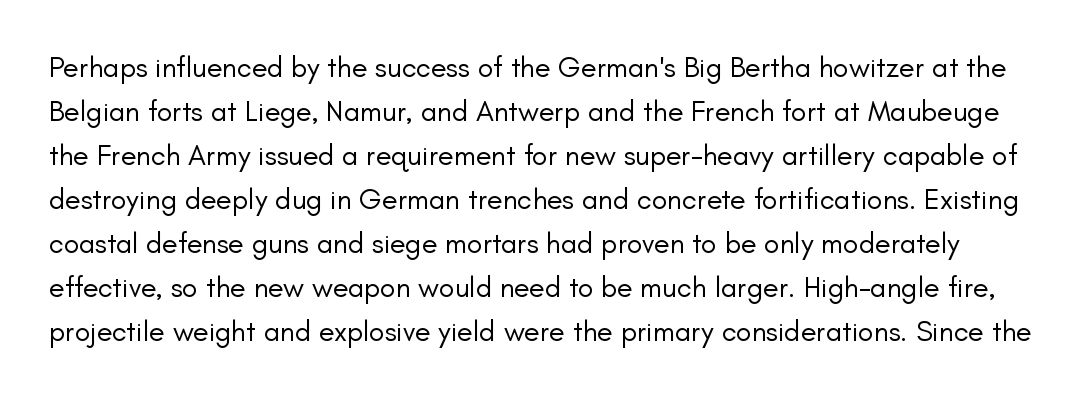
{"serif": "no", "italic": "no", "bold": "no", "weight": "regular", "width": "normal", "stroke_contrast": "low", "x_height": "small", "monospaced": "no", "underline": "no", "line_spacing": "normal", "line_spacing_ratio": 1.52, "letter_spacing": "normal", "letter_spacing_em": 0.0, "glyph_px": 29}
